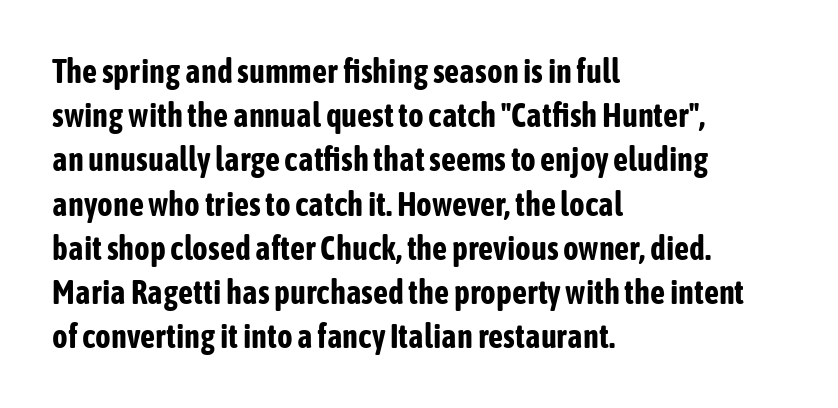
{"serif": "no", "italic": "no", "bold": "yes", "weight": "bold", "width": "condensed", "stroke_contrast": "low", "x_height": "medium", "monospaced": "no", "underline": "no", "align": "left", "line_spacing": "normal", "line_spacing_ratio": 1.34, "letter_spacing": "normal", "letter_spacing_em": 0.0, "glyph_px": 33}
